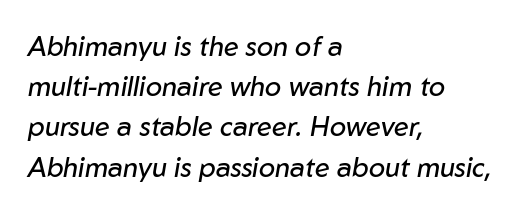
Q: Is the text bold? A: No.
Q: Is the text italic (slanted)? A: Yes, it leans right by about 10 degrees.
Q: Is the text underlined? A: No.
Q: How is the paragraph aligned? A: Left-aligned.
Q: Is the spacing between letters normal or unusually wide? A: Normal.
Q: Is the spacing between lines tight, normal or loose? A: Normal.
